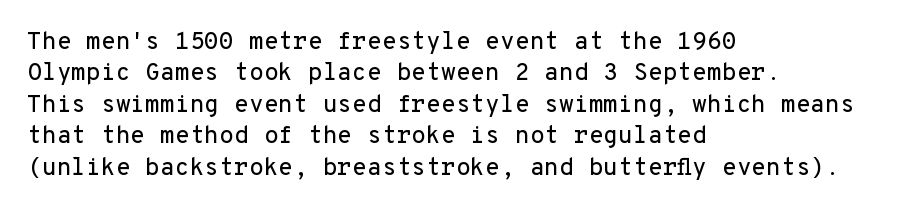
Here the glyphs are tracked normally, forming tight word shapes. Type without underlining. A roman cut, with each character standing at attention. A classic flush-left, rag-right setting is used for this passage.
